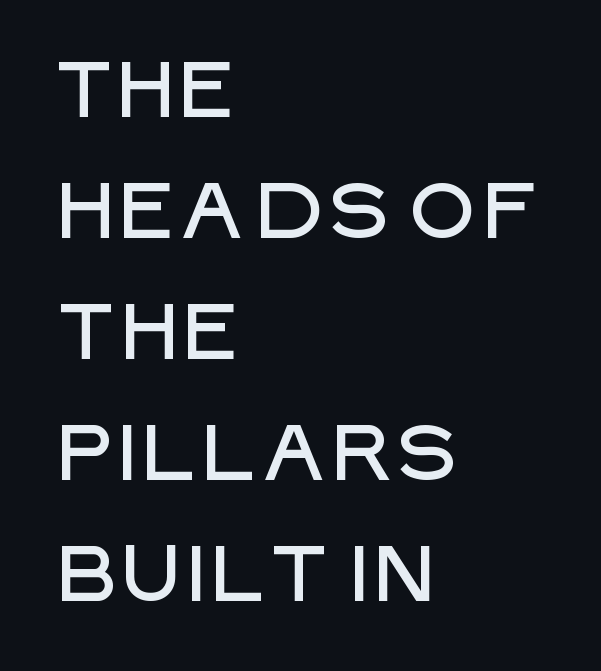
The image shows 78 px sans-serif type, upright; set left-aligned, normal line spacing (1.55x), normal letter spacing, not underlined; low stroke contrast and a large x-height.
